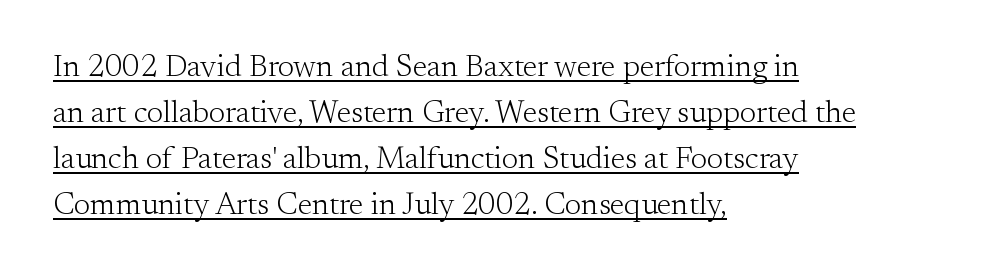
The image shows 31 px light serif type, upright; set left-aligned, normal line spacing (1.48x), normal letter spacing, underlined; medium stroke contrast and a small x-height.
